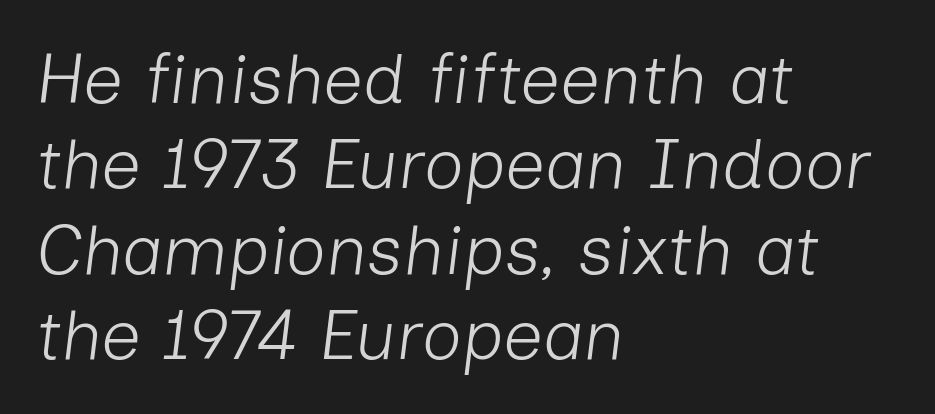
Q: Is the text bold? A: No.
Q: Is the text italic (slanted)? A: Yes, it leans right by about 7 degrees.
Q: Is the text underlined? A: No.
Q: How is the paragraph aligned? A: Left-aligned.
Q: Is the spacing between letters normal or unusually wide? A: Normal.
Q: Width (condensed, normal, or wide)? A: Normal.
Q: Stroke contrast? A: Low.
Q: x-height? A: Medium.
Q: Monospaced? A: No.
